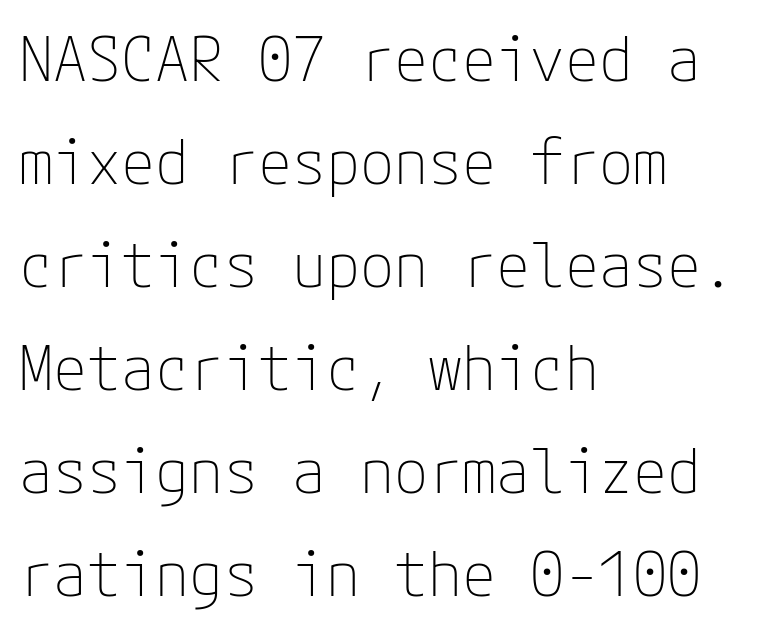
{"serif": "no", "italic": "no", "bold": "no", "weight": "thin", "width": "normal", "stroke_contrast": "low", "x_height": "medium", "underline": "no", "align": "left", "line_spacing": "normal", "line_spacing_ratio": 1.66, "letter_spacing": "normal", "letter_spacing_em": 0.0, "glyph_px": 62}
